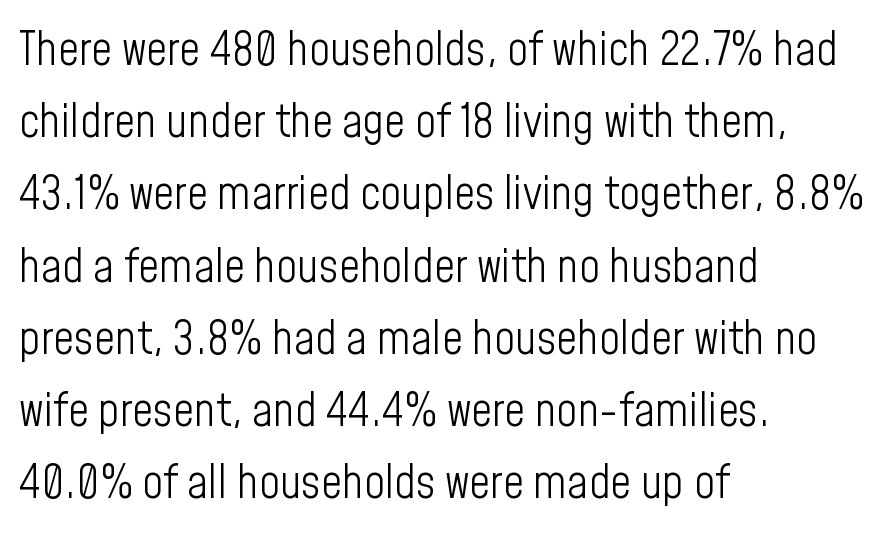
The lines are quadded left. Honestly, there is no underline to notice here at all. Serifs: no, the terminals of the letterforms are clean. The letterforms sit shoulder to shoulder at normal distance.
